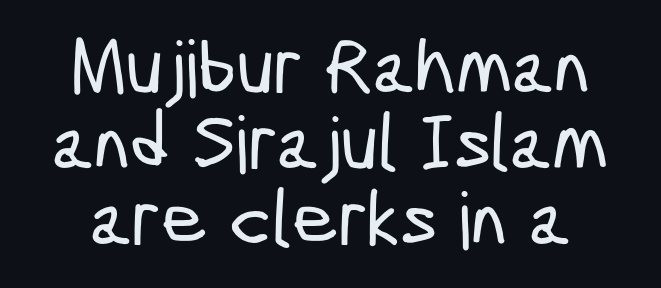
{"serif": "no", "width": "condensed", "stroke_contrast": "low", "x_height": "medium", "monospaced": "no", "underline": "no", "line_spacing": "tight", "line_spacing_ratio": 0.96, "letter_spacing": "normal", "letter_spacing_em": 0.0, "glyph_px": 79}
